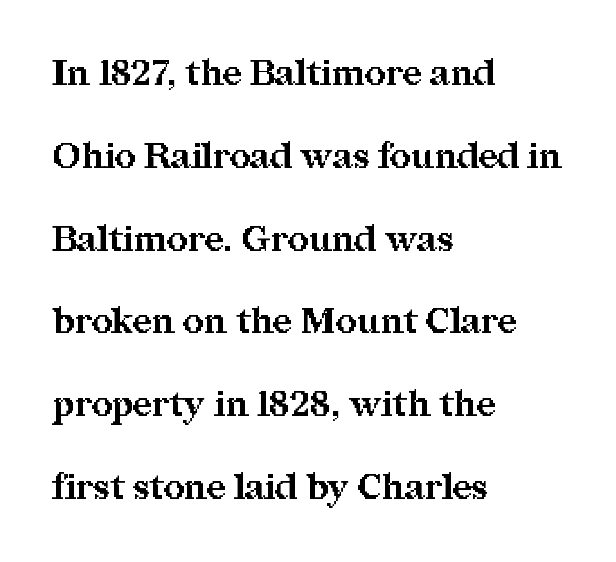
The image shows 36 px bold serif type, upright; set left-aligned, loose line spacing (2.3x), normal letter spacing, not underlined; medium stroke contrast and a medium x-height.
